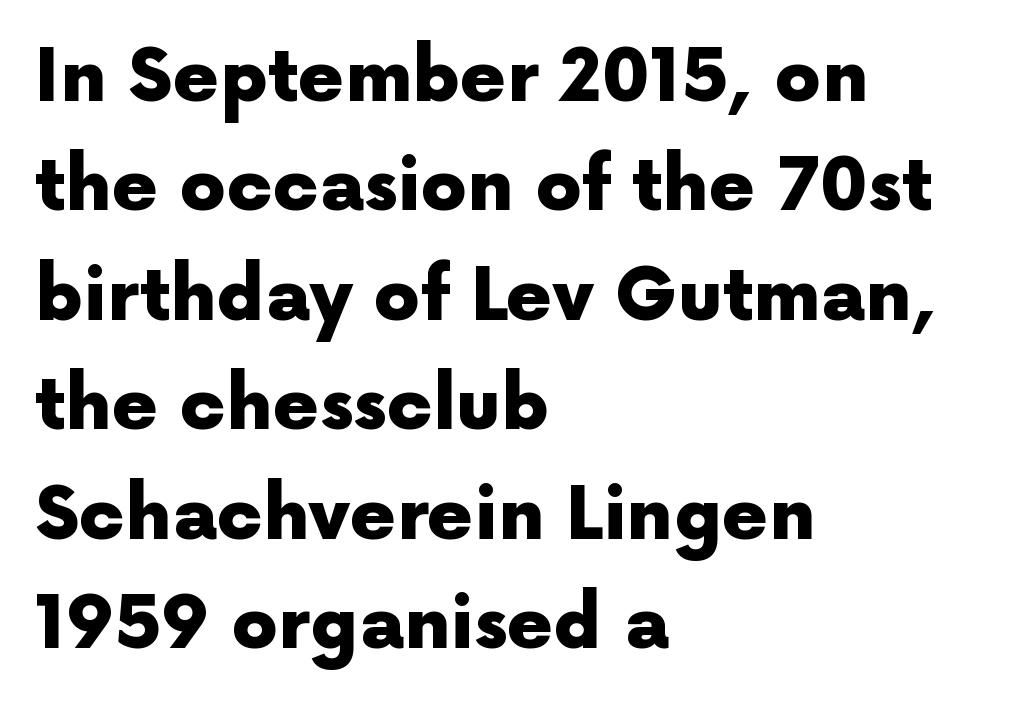
Q: Is the text bold? A: Yes.
Q: Is the text italic (slanted)? A: No, it is upright.
Q: Is the typeface a serif or a sans-serif typeface? A: Sans-serif.
Q: Is the text underlined? A: No.
Q: How is the paragraph aligned? A: Left-aligned.
Q: Is the spacing between letters normal or unusually wide? A: Normal.
Q: Is the spacing between lines tight, normal or loose? A: Normal.
Q: Width (condensed, normal, or wide)? A: Normal.
Q: x-height? A: Medium.
Q: Monospaced? A: No.
